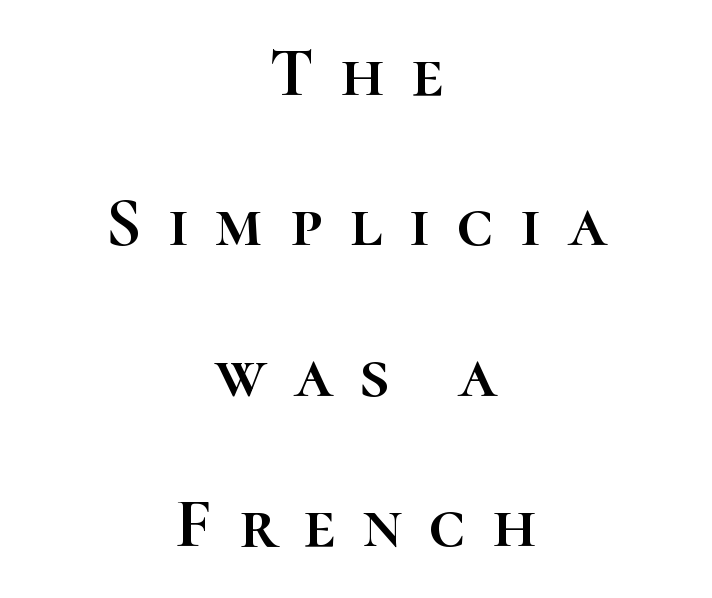
Q: Is the text italic (slanted)? A: No, it is upright.
Q: Is the text underlined? A: No.
Q: How is the paragraph aligned? A: Centered.
Q: Is the spacing between letters normal or unusually wide? A: Unusually wide.
Q: Is the spacing between lines tight, normal or loose? A: Loose.
Q: Width (condensed, normal, or wide)? A: Normal.
Q: Stroke contrast? A: High.
Q: x-height? A: Medium.
Q: Monospaced? A: No.
